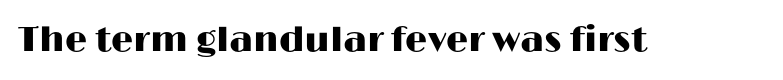
Q: Is the text italic (slanted)? A: No, it is upright.
Q: Is the typeface a serif or a sans-serif typeface? A: Sans-serif.
Q: Is the text underlined? A: No.
Q: Is the spacing between letters normal or unusually wide? A: Normal.
Q: Width (condensed, normal, or wide)? A: Wide.
Q: Stroke contrast? A: High.
Q: x-height? A: Medium.
Q: Monospaced? A: No.
